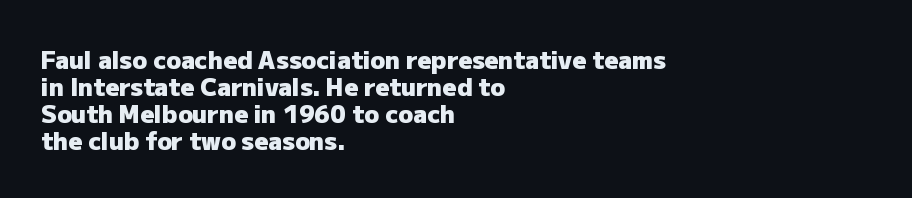
{"italic": "no", "bold": "yes", "underline": "no", "align": "left", "line_spacing": "tight", "line_spacing_ratio": 1.12, "letter_spacing": "normal", "letter_spacing_em": 0.0, "glyph_px": 24}
